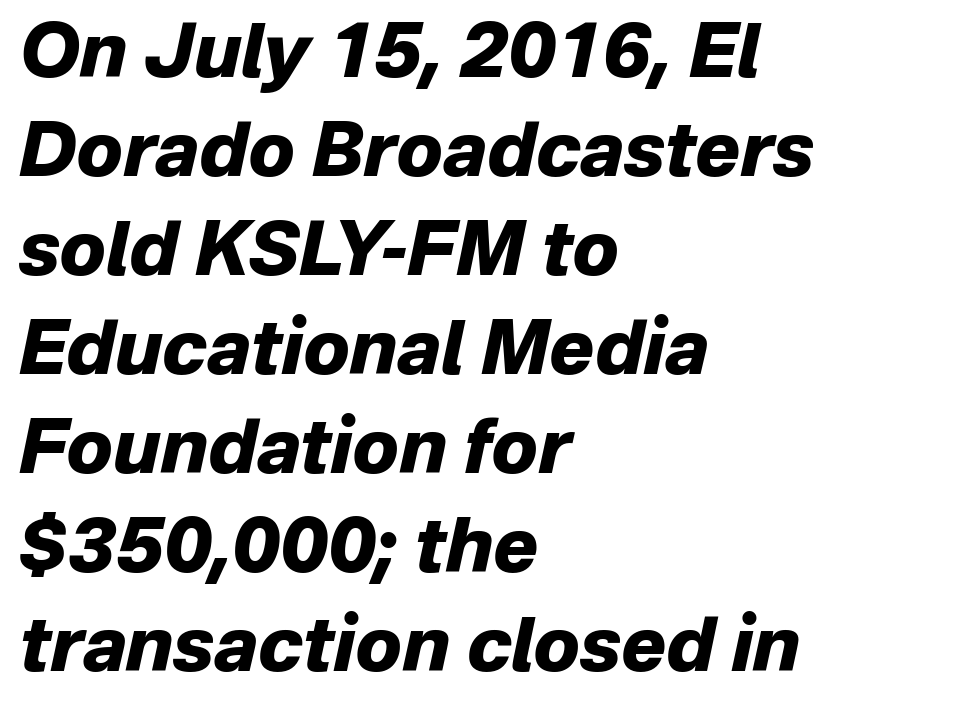
The image shows 75 px heavy type, italic (leaning right); set left-aligned, normal line spacing (1.32x), normal letter spacing, not underlined; low stroke contrast and a medium x-height.
